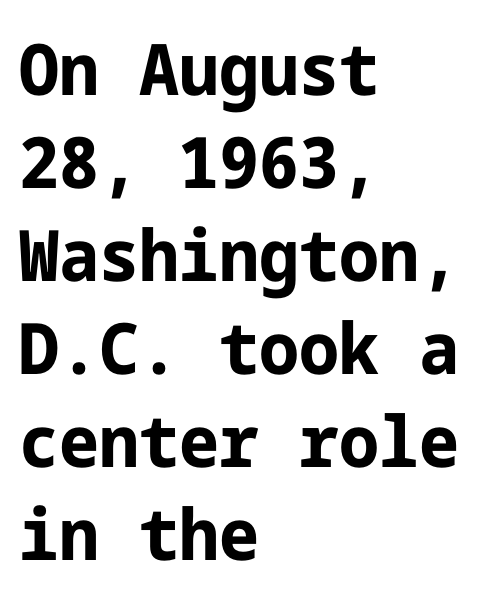
The image shows 71 px bold sans-serif type, upright; set left-aligned, normal line spacing (1.31x), normal letter spacing, not underlined; low stroke contrast and a medium x-height.
